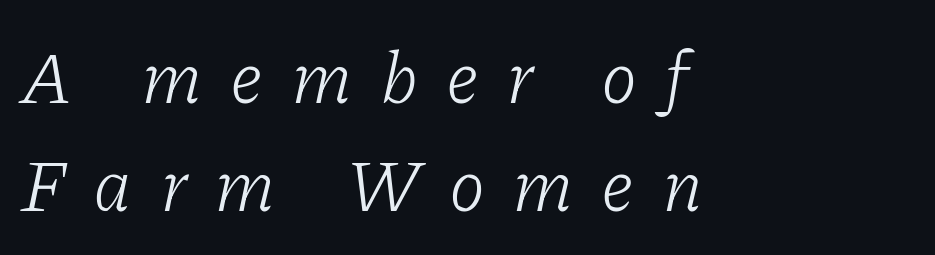
{"serif": "yes", "italic": "yes", "lean": "right", "slant_degrees": 11, "bold": "no", "weight": "light", "width": "normal", "stroke_contrast": "low", "x_height": "medium", "monospaced": "no", "underline": "no", "align": "left", "line_spacing": "normal", "line_spacing_ratio": 1.46, "letter_spacing": "wide", "letter_spacing_em": 0.37, "glyph_px": 74}
